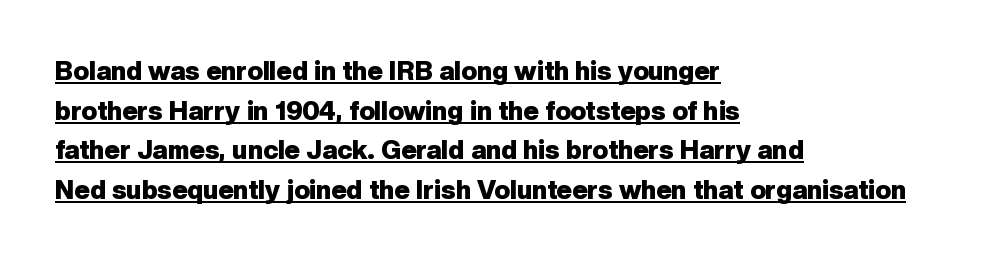
The image shows 26 px bold type, upright; set left-aligned, normal line spacing (1.52x), normal letter spacing, underlined.
